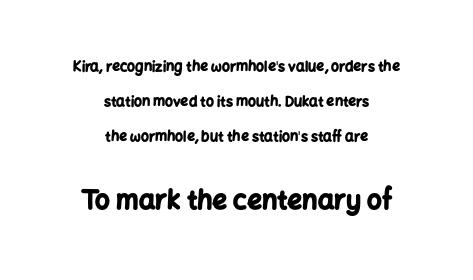
{"italic": "no", "bold": "yes", "underline": "no", "align": "center", "line_spacing": "loose", "line_spacing_ratio": 2.49, "letter_spacing": "normal", "letter_spacing_em": 0.0, "larger_block": "second", "size_ratio": 1.86, "glyph_px": 26}
